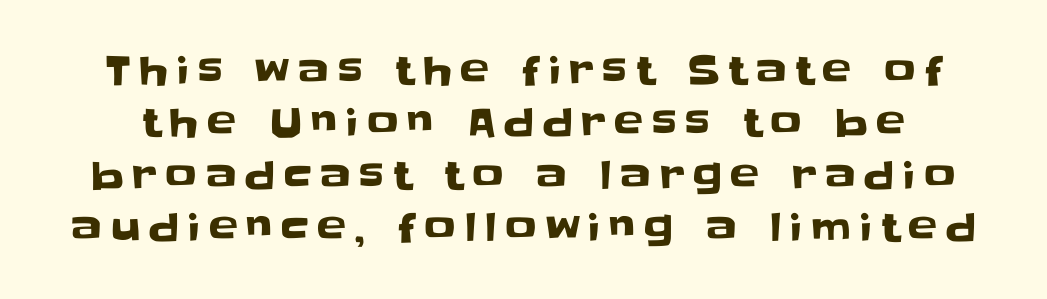
Style check: upright. You could not count columns in this text — the font is proportionally spaced. Display-style spreading of the glyphs; the letterfit is very open. Summary of vertical rhythm: regular, with standard interline spacing. Letters rest on an invisible, unmarked baseline.
